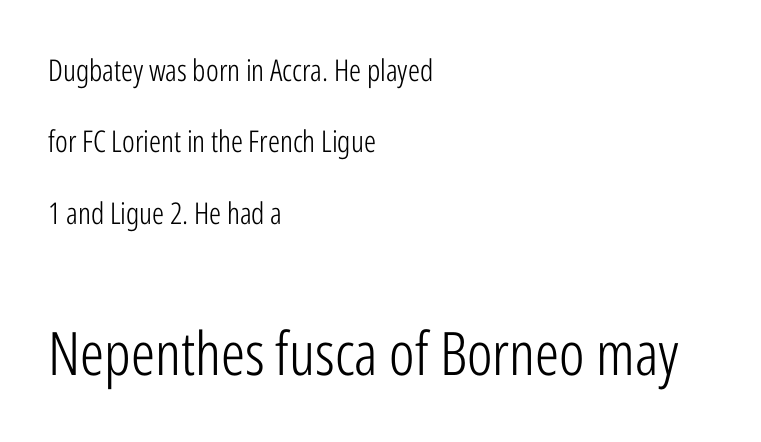
Q: Is the text bold? A: No.
Q: Is the text italic (slanted)? A: No, it is upright.
Q: Is the typeface a serif or a sans-serif typeface? A: Sans-serif.
Q: Is the text underlined? A: No.
Q: How is the paragraph aligned? A: Left-aligned.
Q: Is the spacing between letters normal or unusually wide? A: Normal.
Q: Is the spacing between lines tight, normal or loose? A: Loose.
Q: Which block of text is set in a larger size, the first (top) or the second (bottom)? A: The second (bottom) one.
Q: Width (condensed, normal, or wide)? A: Condensed.
Q: Stroke contrast? A: Low.
Q: x-height? A: Medium.
Q: Monospaced? A: No.
